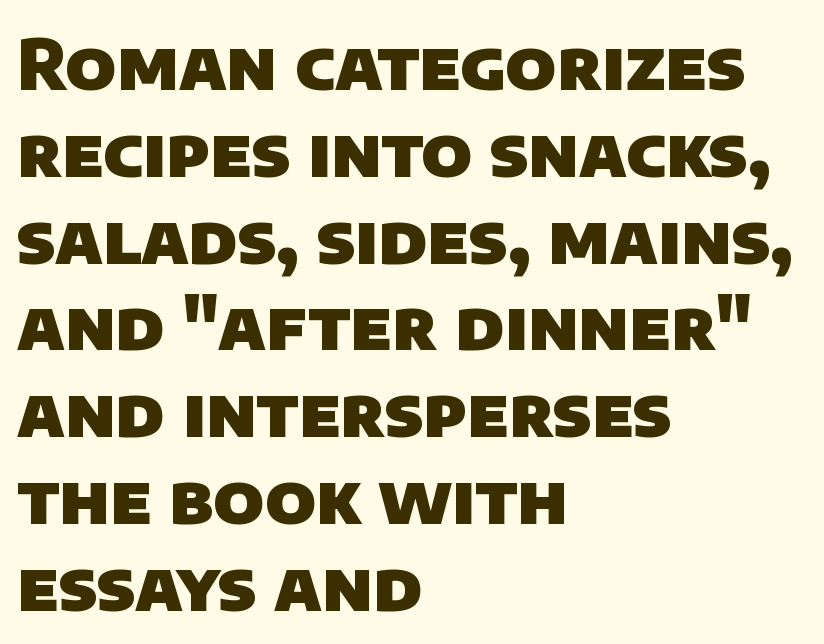
Q: Is the text bold? A: Yes.
Q: Is the typeface a serif or a sans-serif typeface? A: Sans-serif.
Q: Is the text underlined? A: No.
Q: How is the paragraph aligned? A: Left-aligned.
Q: Is the spacing between letters normal or unusually wide? A: Normal.
Q: Width (condensed, normal, or wide)? A: Normal.
Q: Stroke contrast? A: Low.
Q: x-height? A: Large.
Q: Monospaced? A: No.
